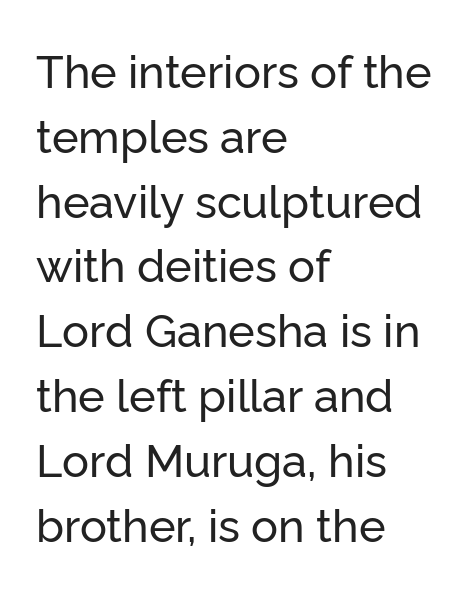
{"serif": "no", "italic": "no", "width": "normal", "stroke_contrast": "low", "x_height": "medium", "monospaced": "no", "underline": "no", "align": "left", "line_spacing": "normal", "line_spacing_ratio": 1.44, "letter_spacing": "normal", "letter_spacing_em": 0.0, "glyph_px": 45}
